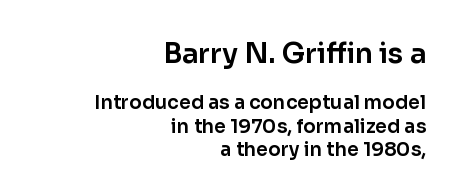
The image shows 28 px sans-serif type, upright; set right-aligned, line spacing 1.24x, normal letter spacing, not underlined; the first (top) block is 1.47x larger; low stroke contrast and a medium x-height.
